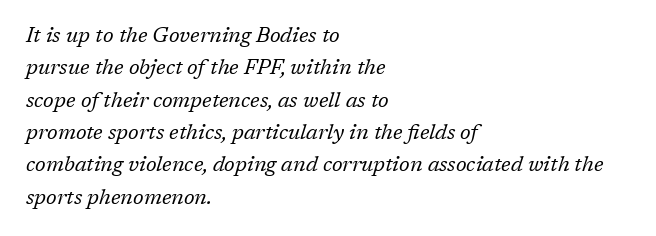
{"italic": "yes", "lean": "right", "slant_degrees": 17, "bold": "no", "underline": "no", "align": "left", "line_spacing": "normal", "line_spacing_ratio": 1.54, "letter_spacing": "normal", "letter_spacing_em": 0.0, "glyph_px": 21}
